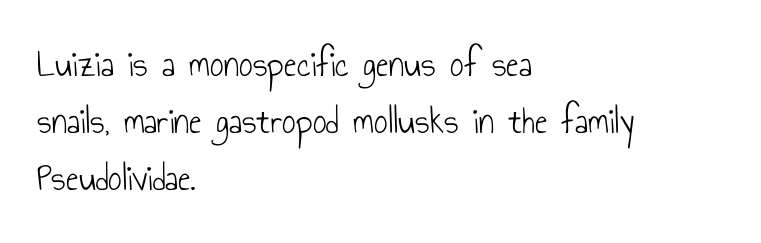
Q: Is the text bold? A: No.
Q: Is the text italic (slanted)? A: No, it is upright.
Q: Is the typeface a serif or a sans-serif typeface? A: Sans-serif.
Q: Is the text underlined? A: No.
Q: How is the paragraph aligned? A: Left-aligned.
Q: Is the spacing between letters normal or unusually wide? A: Normal.
Q: Is the spacing between lines tight, normal or loose? A: Normal.
Q: Width (condensed, normal, or wide)? A: Condensed.
Q: Stroke contrast? A: Low.
Q: x-height? A: Small.
Q: Monospaced? A: No.
